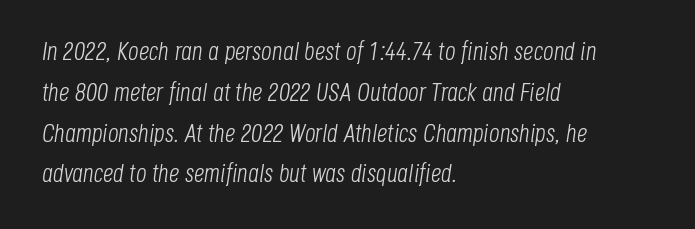
What's the leading like? Ordinary, nothing unusual. Slant detected: the letters are inclined. All the whitespace from short lines collects on the right. Each word holds together tightly as a unit, with standard inter-letter gaps.
